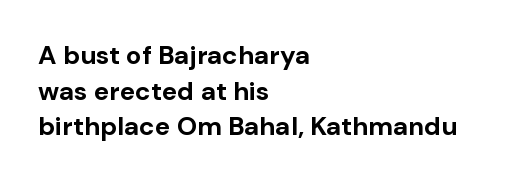
{"italic": "no", "bold": "yes", "underline": "no", "align": "left", "line_spacing": "normal", "line_spacing_ratio": 1.37, "letter_spacing": "normal", "letter_spacing_em": 0.0, "glyph_px": 26}
